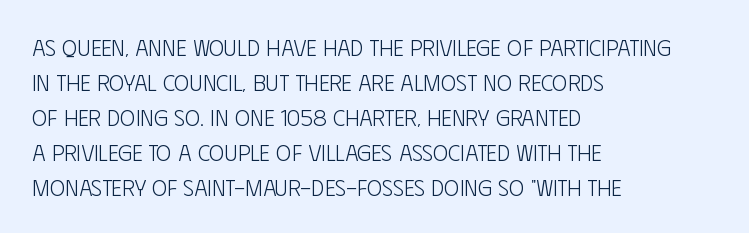
{"italic": "no", "bold": "no", "underline": "no", "align": "left", "line_spacing": "normal", "line_spacing_ratio": 1.52, "letter_spacing": "normal", "letter_spacing_em": 0.0, "glyph_px": 23}
